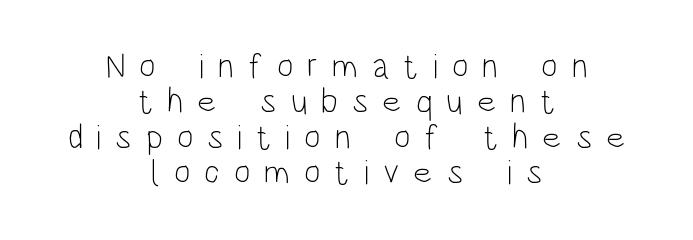
{"serif": "no", "italic": "no", "bold": "no", "weight": "light", "width": "condensed", "stroke_contrast": "low", "x_height": "large", "monospaced": "no", "underline": "no", "align": "center", "line_spacing": "tight", "line_spacing_ratio": 1.01, "letter_spacing": "wide", "letter_spacing_em": 0.4, "glyph_px": 35}
